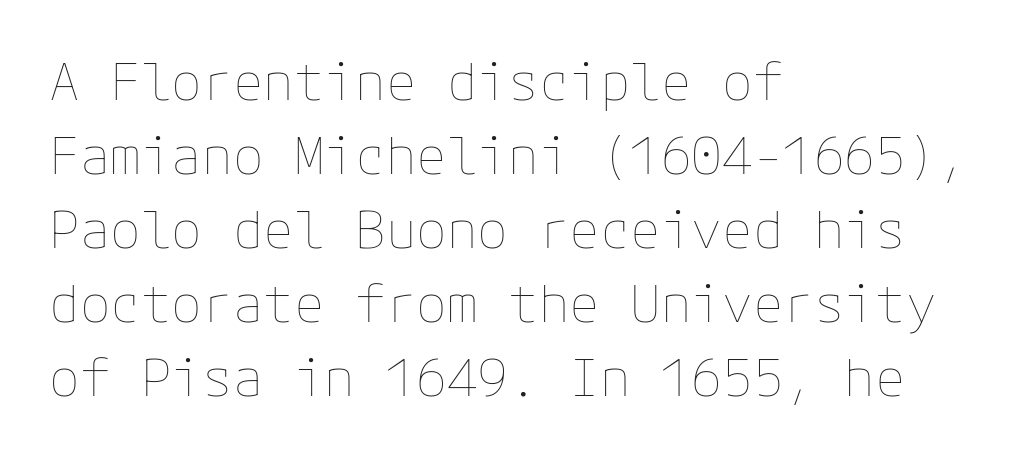
{"italic": "no", "bold": "no", "weight": "thin", "width": "normal", "stroke_contrast": "low", "x_height": "medium", "underline": "no", "align": "left", "line_spacing": "normal", "line_spacing_ratio": 1.45, "letter_spacing": "normal", "letter_spacing_em": 0.0, "glyph_px": 51}
